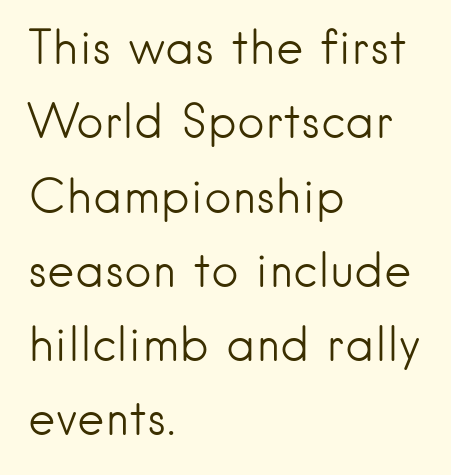
The line texture is even and compact thanks to regular tracking. Each row of text sits above clean, open space. Think standard paragraph weight, or any step lighter than that. Is the block centered? No — it sits flush against the left margin.
